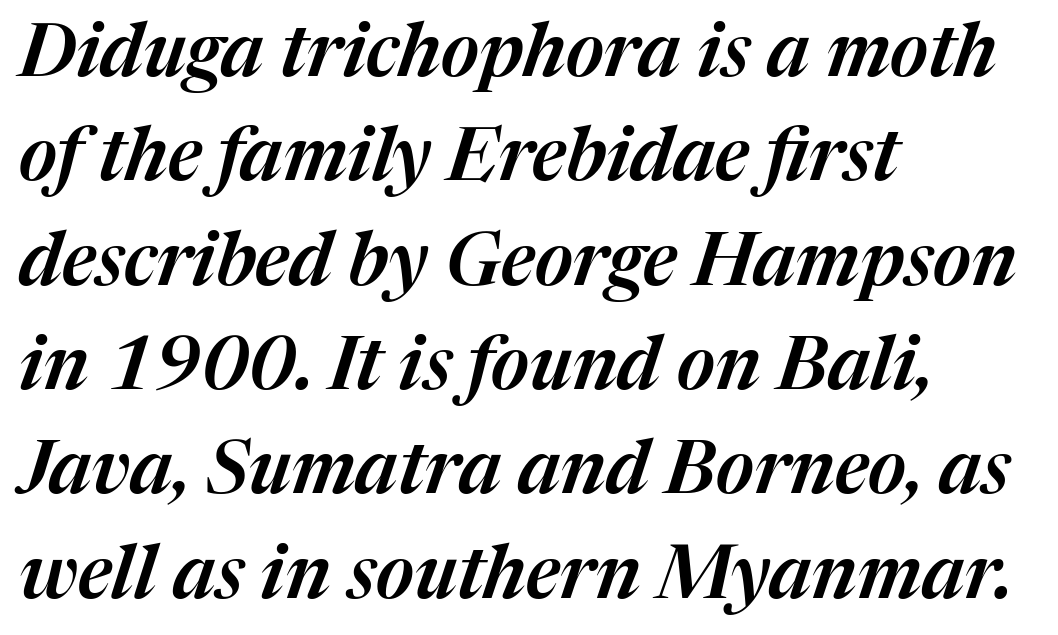
The image shows 74 px text type, italic (leaning right); set left-aligned, normal line spacing (1.41x), normal letter spacing, not underlined; medium stroke contrast and a medium x-height.
